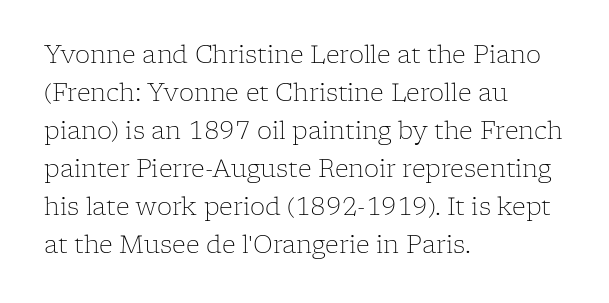
{"italic": "no", "bold": "no", "underline": "no", "align": "left", "line_spacing": "normal", "line_spacing_ratio": 1.58, "letter_spacing": "normal", "letter_spacing_em": 0.0, "glyph_px": 24}
